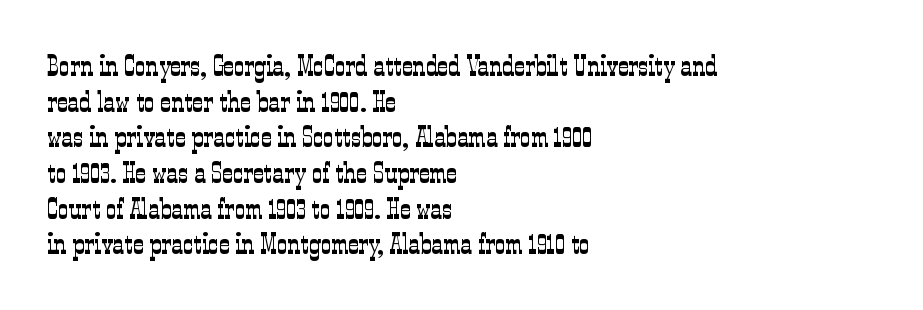
Q: Is the text bold? A: No.
Q: Is the text italic (slanted)? A: No, it is upright.
Q: Is the typeface a serif or a sans-serif typeface? A: Serif.
Q: Is the text underlined? A: No.
Q: How is the paragraph aligned? A: Left-aligned.
Q: Is the spacing between letters normal or unusually wide? A: Normal.
Q: Width (condensed, normal, or wide)? A: Condensed.
Q: Stroke contrast? A: Low.
Q: x-height? A: Medium.
Q: Monospaced? A: No.
